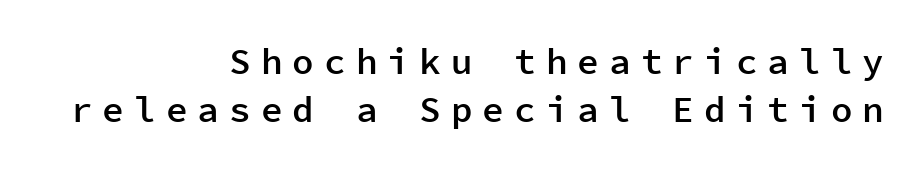
The image shows 36 px semibold sans-serif type, upright, monospaced; set right-aligned, normal line spacing (1.33x), unusually wide letter spacing (+0.28 em), not underlined; low stroke contrast and a medium x-height.
